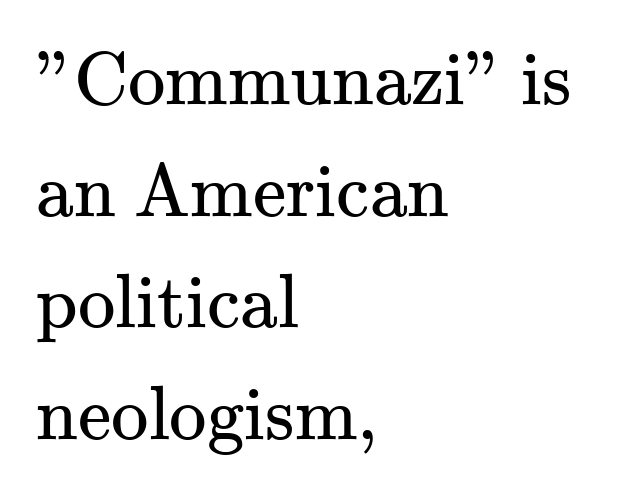
{"serif": "yes", "italic": "no", "bold": "no", "weight": "regular", "width": "normal", "stroke_contrast": "medium", "x_height": "small", "monospaced": "no", "underline": "no", "align": "left", "line_spacing": "normal", "line_spacing_ratio": 1.49, "letter_spacing": "normal", "letter_spacing_em": 0.0, "glyph_px": 75}
